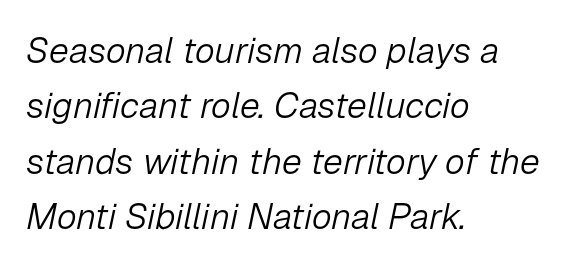
The image shows 36 px light type, italic (leaning right); set left-aligned, normal line spacing (1.54x), normal letter spacing, not underlined; low stroke contrast and a medium x-height.
